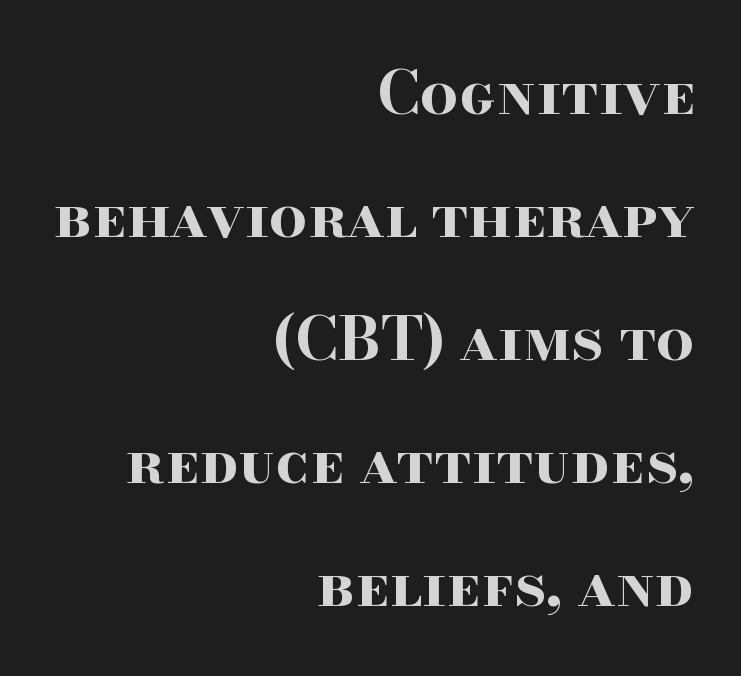
Q: Is the text bold? A: Yes.
Q: Is the text italic (slanted)? A: No, it is upright.
Q: Is the typeface a serif or a sans-serif typeface? A: Serif.
Q: Is the text underlined? A: No.
Q: How is the paragraph aligned? A: Right-aligned.
Q: Is the spacing between letters normal or unusually wide? A: Normal.
Q: Is the spacing between lines tight, normal or loose? A: Loose.
Q: Width (condensed, normal, or wide)? A: Wide.
Q: Stroke contrast? A: High.
Q: x-height? A: Small.
Q: Monospaced? A: No.
